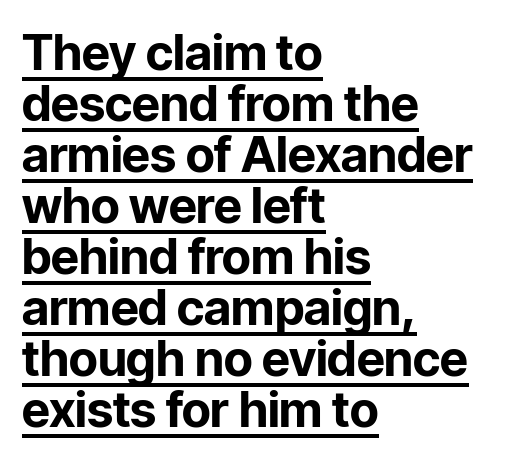
{"serif": "no", "italic": "no", "bold": "yes", "weight": "bold", "width": "normal", "stroke_contrast": "low", "x_height": "medium", "monospaced": "no", "underline": "yes", "align": "left", "line_spacing": "tight", "line_spacing_ratio": 1.04, "letter_spacing": "normal", "letter_spacing_em": 0.0, "glyph_px": 49}
